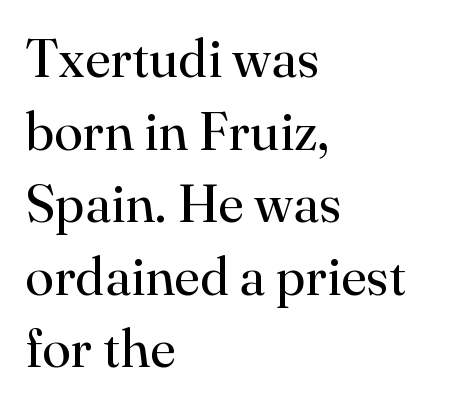
Q: Is the text bold? A: No.
Q: Is the text italic (slanted)? A: No, it is upright.
Q: Is the typeface a serif or a sans-serif typeface? A: Serif.
Q: Is the text underlined? A: No.
Q: How is the paragraph aligned? A: Left-aligned.
Q: Is the spacing between letters normal or unusually wide? A: Normal.
Q: Is the spacing between lines tight, normal or loose? A: Normal.
Q: Width (condensed, normal, or wide)? A: Normal.
Q: Stroke contrast? A: High.
Q: x-height? A: Small.
Q: Monospaced? A: No.
